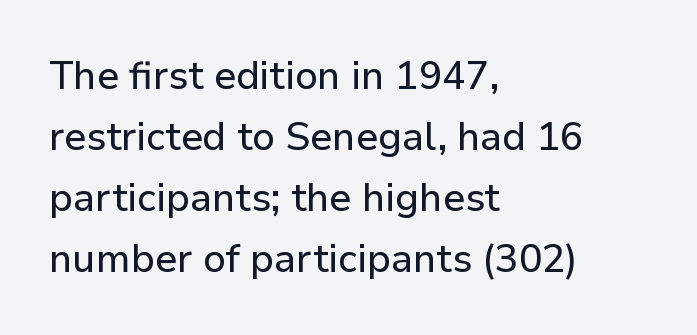
Q: Is the text italic (slanted)? A: No, it is upright.
Q: Is the typeface a serif or a sans-serif typeface? A: Sans-serif.
Q: Is the text underlined? A: No.
Q: How is the paragraph aligned? A: Left-aligned.
Q: Is the spacing between letters normal or unusually wide? A: Normal.
Q: Is the spacing between lines tight, normal or loose? A: Normal.
Q: Width (condensed, normal, or wide)? A: Normal.
Q: Stroke contrast? A: Low.
Q: x-height? A: Medium.
Q: Monospaced? A: No.
